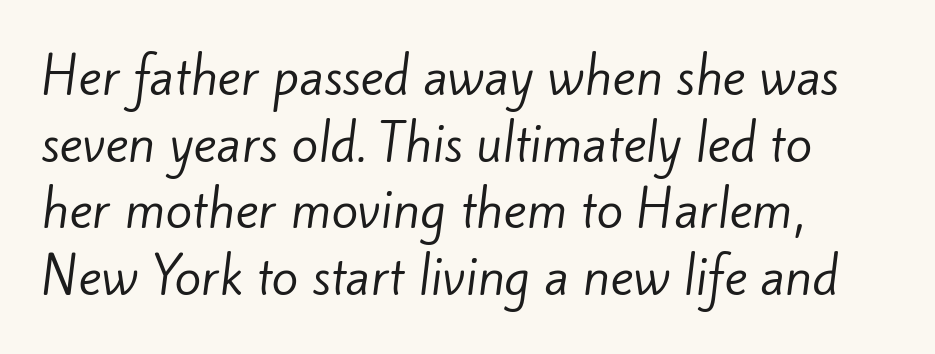
The image shows 49 px regular-weight sans-serif type; set left-aligned, normal line spacing (1.36x), normal letter spacing, not underlined; low stroke contrast and a small x-height.
